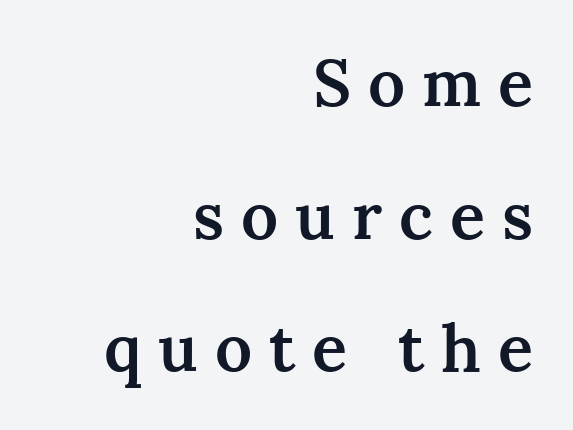
The image shows 65 px semibold serif type, upright; set right-aligned, loose line spacing (2.04x), unusually wide letter spacing (+0.26 em), not underlined; medium stroke contrast and a medium x-height.
